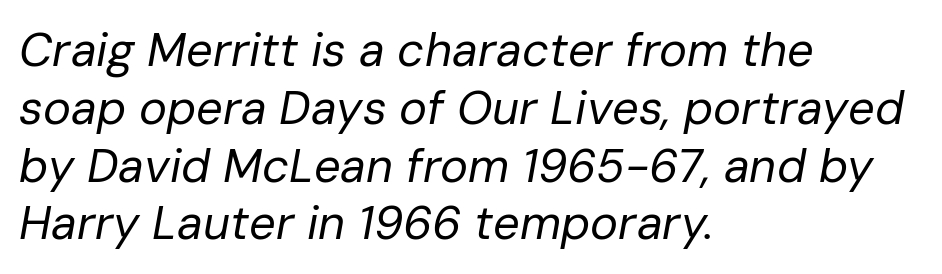
{"italic": "yes", "lean": "right", "slant_degrees": 10, "bold": "no", "weight": "regular", "width": "normal", "stroke_contrast": "low", "x_height": "medium", "monospaced": "no", "underline": "no", "align": "left", "line_spacing_ratio": 1.23, "letter_spacing": "normal", "letter_spacing_em": 0.0, "glyph_px": 47}
